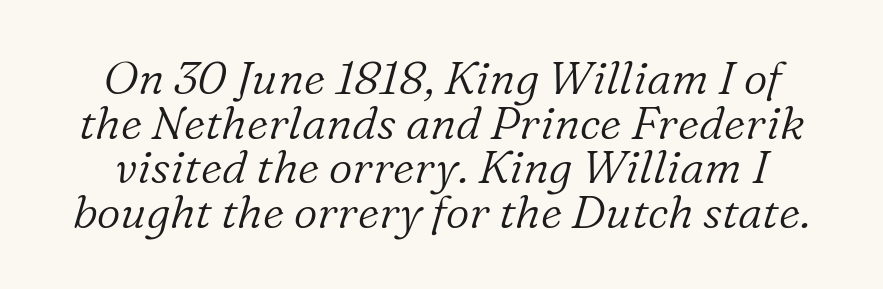
The image shows 46 px light serif type, italic (leaning right); set tight line spacing (0.97x), normal letter spacing, not underlined; low stroke contrast and a medium x-height.
